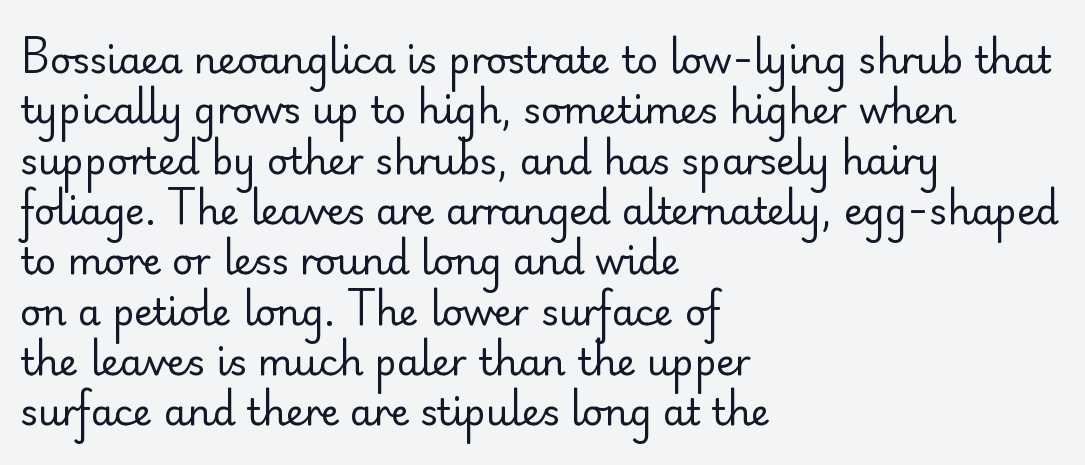
A quiet, ordinary-to-light weight characterises the typeface. The compositor pushed each line to the left boundary. Nope, no serifs anywhere on these letters. The type sits square on the baseline with zero lean.
